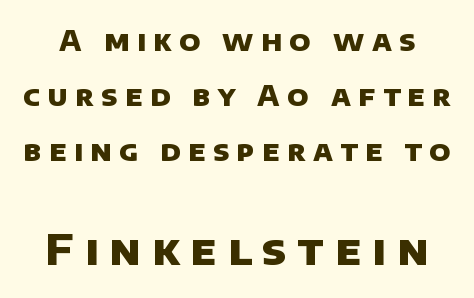
{"serif": "no", "bold": "yes", "weight": "heavy", "width": "normal", "stroke_contrast": "low", "x_height": "large", "monospaced": "no", "underline": "no", "line_spacing": "loose", "line_spacing_ratio": 1.97, "letter_spacing": "wide", "letter_spacing_em": 0.26, "larger_block": "second", "size_ratio": 1.5, "glyph_px": 42}
